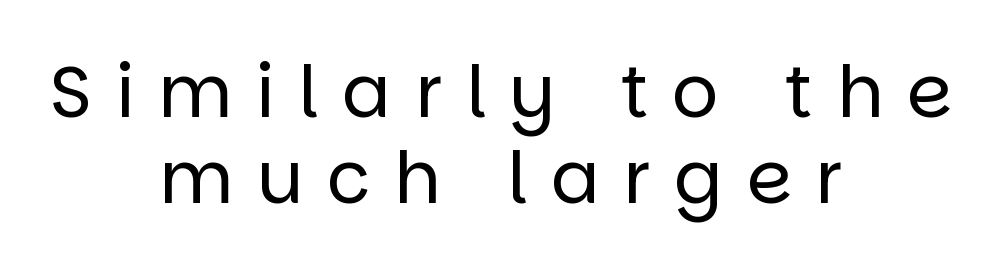
Q: Is the text bold? A: No.
Q: Is the text italic (slanted)? A: No, it is upright.
Q: Is the typeface a serif or a sans-serif typeface? A: Sans-serif.
Q: Is the text underlined? A: No.
Q: How is the paragraph aligned? A: Centered.
Q: Is the spacing between letters normal or unusually wide? A: Unusually wide.
Q: Width (condensed, normal, or wide)? A: Normal.
Q: Stroke contrast? A: Low.
Q: x-height? A: Large.
Q: Monospaced? A: No.
